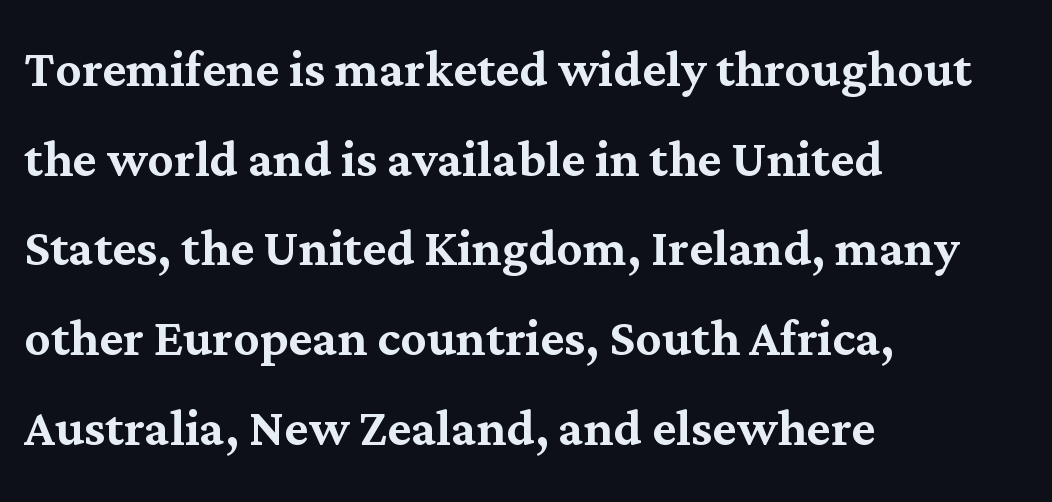
The image shows 65 px serif type, upright; set left-aligned, normal line spacing (1.38x), normal letter spacing, not underlined; medium stroke contrast and a medium x-height.
